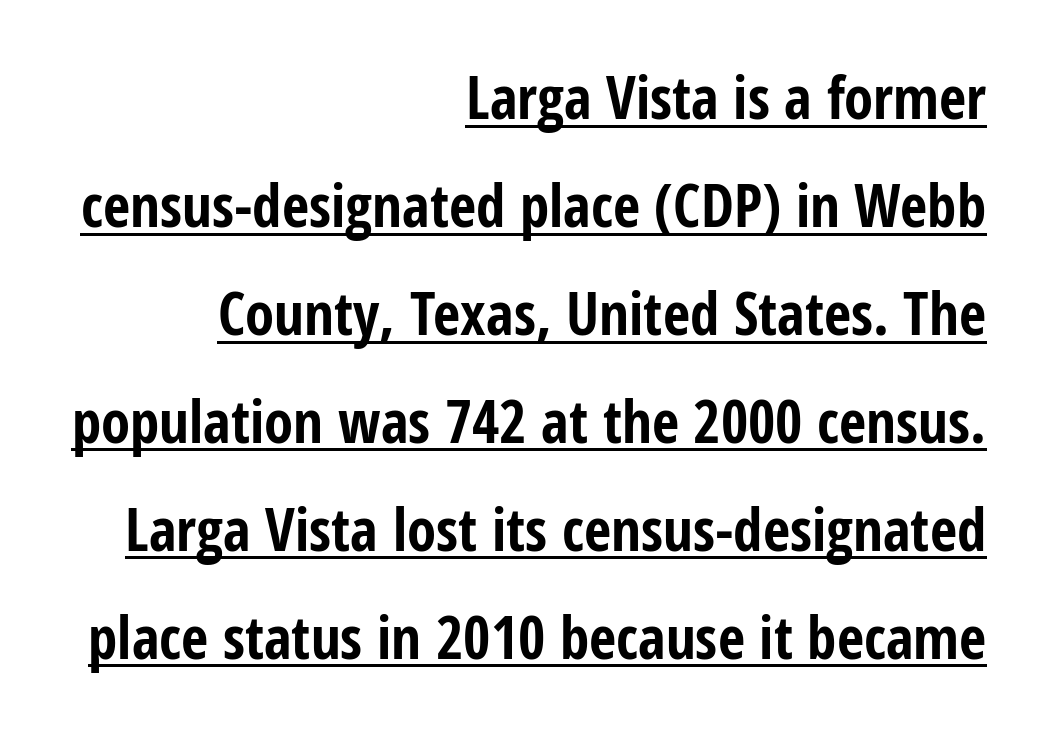
The image shows 59 px bold, condensed sans-serif type, upright; set right-aligned, line spacing 1.83x, normal letter spacing, underlined; low stroke contrast and a medium x-height.
